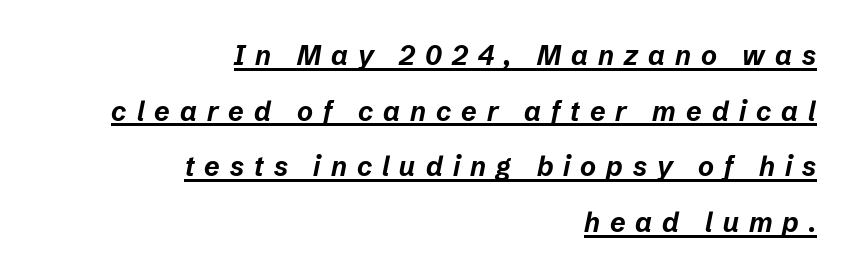
The image shows 27 px bold type, italic (leaning right); set right-aligned, loose line spacing (2.06x), unusually wide letter spacing (+0.37 em), underlined.
